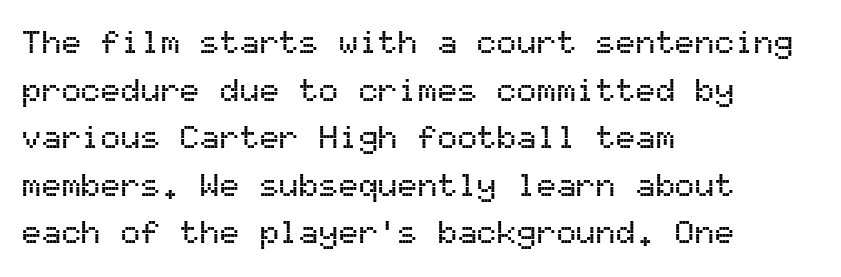
The letters march in equal steps, a hallmark of fixed-pitch type. Nothing sits at the stroke ends, so this counts as sans-serif. Tracking value appears to be zero — textbook default spacing. Characters remain perfectly vertical along every line.
